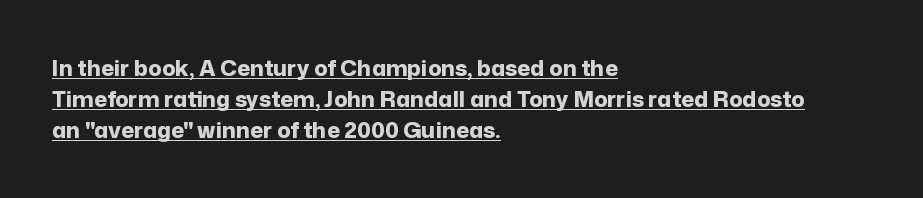
Q: Is the text bold? A: Yes.
Q: Is the text italic (slanted)? A: No, it is upright.
Q: Is the text underlined? A: Yes.
Q: How is the paragraph aligned? A: Left-aligned.
Q: Is the spacing between letters normal or unusually wide? A: Normal.
Q: Is the spacing between lines tight, normal or loose? A: Normal.
